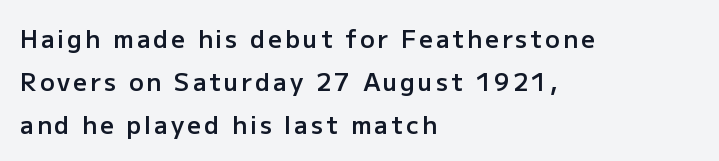
The image shows 24 px text type, upright; set left-aligned, line spacing 1.79x, not underlined.
